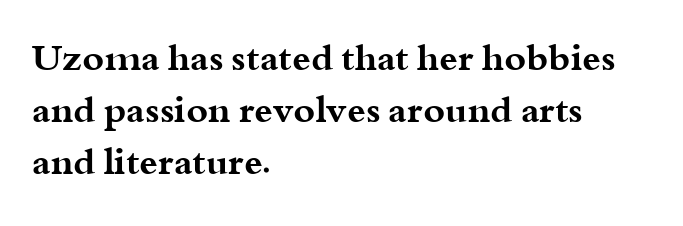
A full-strength bold gives these letters their thick strokes. Each new line begins a customary step beneath the previous one. Horizontal alignment here is leftward, the default for most running prose. These lines were composed using upright roman letters. Observe the serifs anchoring each vertical stroke in this sample. Varying glyph widths throughout — classic text-font behaviour.
